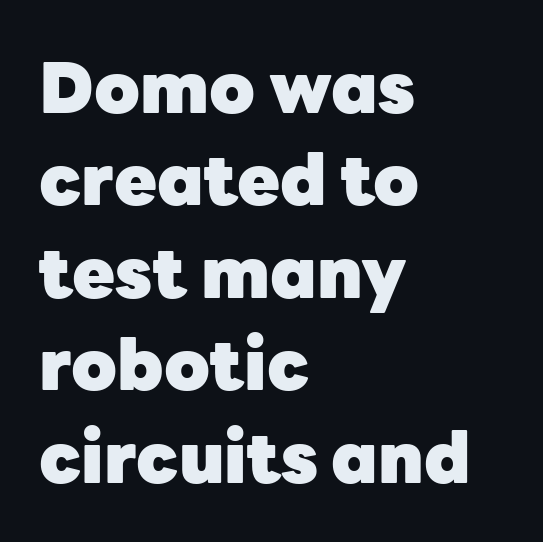
Q: Is the text bold? A: Yes.
Q: Is the text italic (slanted)? A: No, it is upright.
Q: Is the typeface a serif or a sans-serif typeface? A: Sans-serif.
Q: Is the text underlined? A: No.
Q: How is the paragraph aligned? A: Left-aligned.
Q: Is the spacing between letters normal or unusually wide? A: Normal.
Q: Is the spacing between lines tight, normal or loose? A: Normal.
Q: Width (condensed, normal, or wide)? A: Normal.
Q: Stroke contrast? A: Low.
Q: x-height? A: Medium.
Q: Monospaced? A: No.
